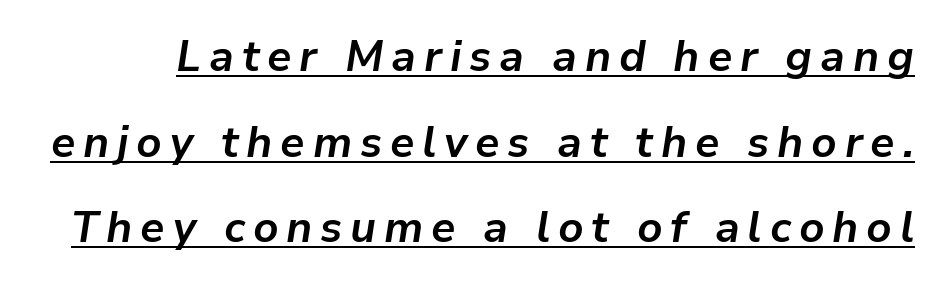
Q: Is the text bold? A: Yes.
Q: Is the text italic (slanted)? A: Yes, it leans right by about 9 degrees.
Q: Is the text underlined? A: Yes.
Q: Is the spacing between lines tight, normal or loose? A: Loose.
Q: Width (condensed, normal, or wide)? A: Normal.
Q: Stroke contrast? A: Low.
Q: x-height? A: Medium.
Q: Monospaced? A: No.
